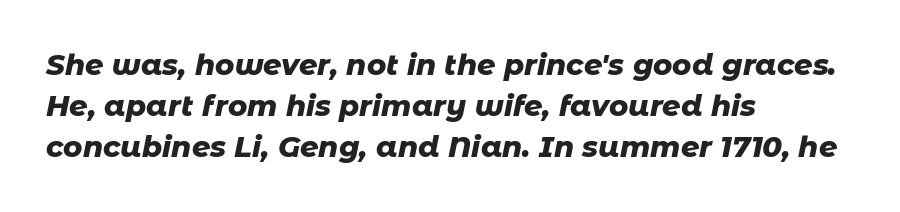
Students, this is bold: see how much ink each stroke carries. Caption: standard tracking, unaltered. Spacing verdict: proportional, widths tailored to each character. Reading down the column, the eye jumps a familiar distance to each next line.
